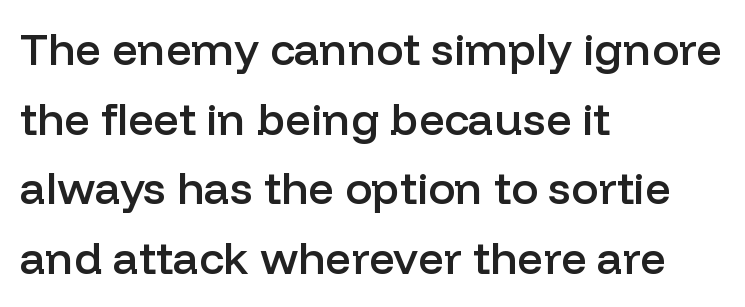
The letters carry no serifs — their stems end cleanly without finishing strokes. Is there any slant? The stems are plumb. A fair bit of extra ink — the face is semibold, not bold. Character widths vary here, with narrow letters taking less room than wide ones. Descender tails drop into unmarked territory. Leftover space on each line is placed entirely after the last word.
